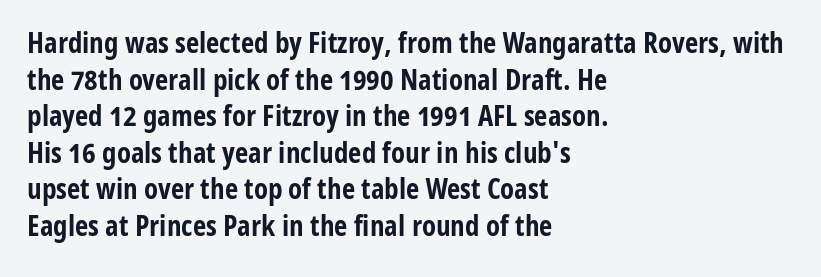
The image shows 29 px bold, condensed sans-serif type, upright; set left-aligned, normal line spacing (1.26x), normal letter spacing, not underlined; low stroke contrast and a medium x-height.
